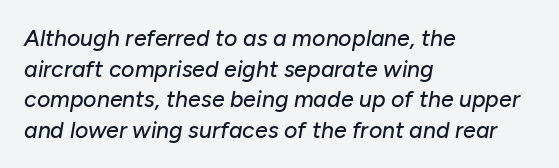
The image shows 23 px text type, italic (leaning right); set left-aligned, normal line spacing (1.33x), normal letter spacing, not underlined.
